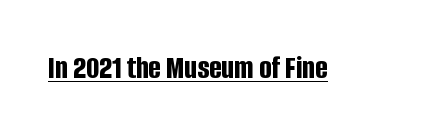
Q: Is the text bold? A: Yes.
Q: Is the text italic (slanted)? A: No, it is upright.
Q: Is the typeface a serif or a sans-serif typeface? A: Sans-serif.
Q: Is the text underlined? A: Yes.
Q: Is the spacing between letters normal or unusually wide? A: Normal.
Q: Width (condensed, normal, or wide)? A: Condensed.
Q: Stroke contrast? A: Low.
Q: x-height? A: Large.
Q: Monospaced? A: No.
